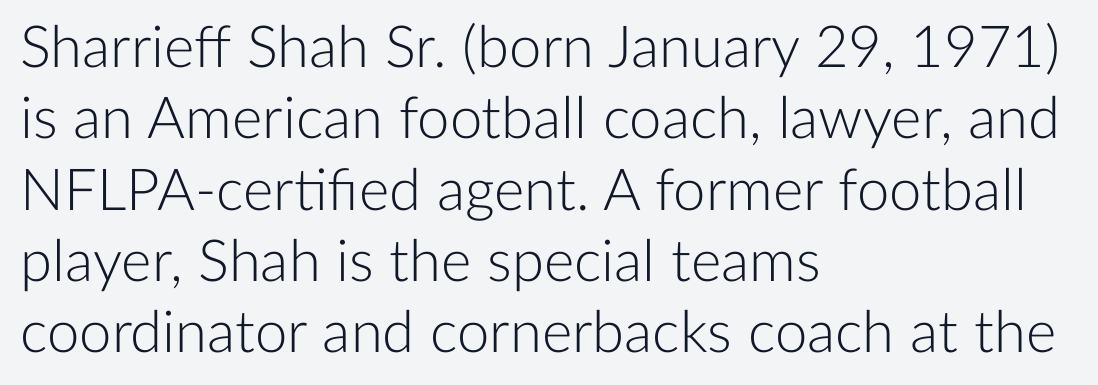
Q: Is the text bold? A: No.
Q: Is the text italic (slanted)? A: No, it is upright.
Q: Is the typeface a serif or a sans-serif typeface? A: Sans-serif.
Q: Is the text underlined? A: No.
Q: How is the paragraph aligned? A: Left-aligned.
Q: Is the spacing between letters normal or unusually wide? A: Normal.
Q: Width (condensed, normal, or wide)? A: Normal.
Q: Stroke contrast? A: Low.
Q: x-height? A: Medium.
Q: Monospaced? A: No.
